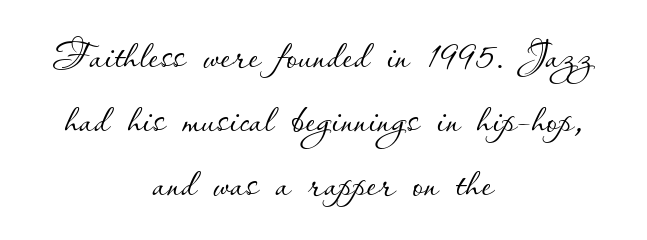
Q: Is the text bold? A: No.
Q: Is the text italic (slanted)? A: Yes.
Q: Is the text underlined? A: No.
Q: How is the paragraph aligned? A: Centered.
Q: Is the spacing between letters normal or unusually wide? A: Normal.
Q: Is the spacing between lines tight, normal or loose? A: Tight.
Q: Width (condensed, normal, or wide)? A: Normal.
Q: Stroke contrast? A: Low.
Q: x-height? A: Small.
Q: Monospaced? A: No.
